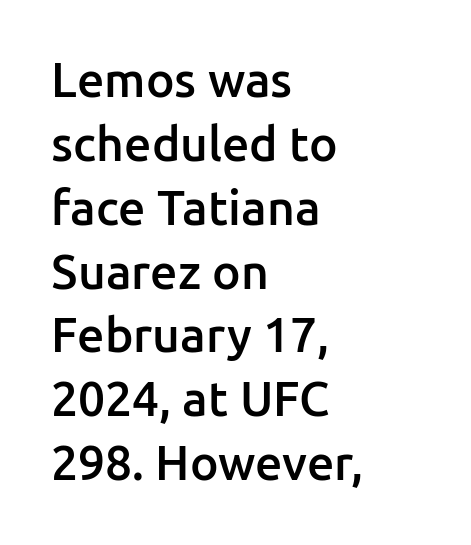
Q: Is the text bold? A: Semi-bold.
Q: Is the text italic (slanted)? A: No, it is upright.
Q: Is the typeface a serif or a sans-serif typeface? A: Sans-serif.
Q: Is the text underlined? A: No.
Q: How is the paragraph aligned? A: Left-aligned.
Q: Is the spacing between letters normal or unusually wide? A: Normal.
Q: Is the spacing between lines tight, normal or loose? A: Normal.
Q: Width (condensed, normal, or wide)? A: Normal.
Q: Stroke contrast? A: Low.
Q: x-height? A: Medium.
Q: Monospaced? A: No.
